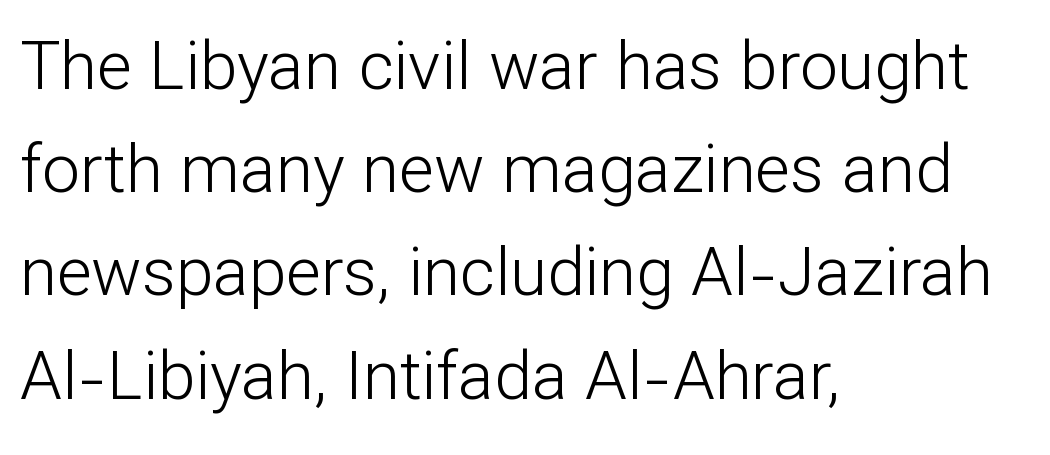
{"serif": "no", "italic": "no", "bold": "no", "weight": "light", "width": "normal", "stroke_contrast": "low", "x_height": "medium", "monospaced": "no", "underline": "no", "align": "left", "line_spacing": "normal", "line_spacing_ratio": 1.54, "letter_spacing": "normal", "letter_spacing_em": 0.0, "glyph_px": 67}
